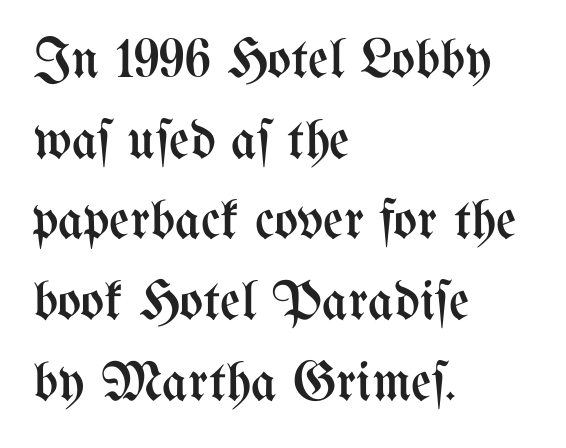
{"italic": "no", "bold": "no", "weight": "regular", "width": "condensed", "stroke_contrast": "medium", "x_height": "medium", "monospaced": "no", "underline": "no", "align": "left", "line_spacing": "normal", "line_spacing_ratio": 1.44, "letter_spacing": "normal", "letter_spacing_em": 0.0, "glyph_px": 56}
